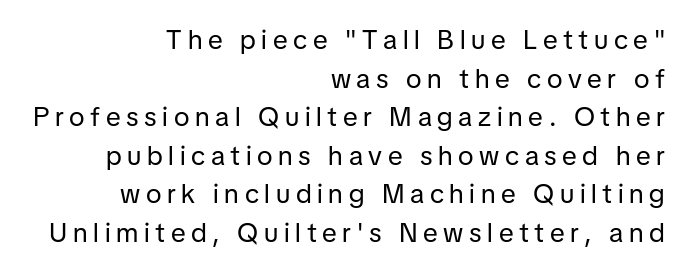
Q: Is the text bold? A: No.
Q: Is the text italic (slanted)? A: No, it is upright.
Q: Is the text underlined? A: No.
Q: How is the paragraph aligned? A: Right-aligned.
Q: Is the spacing between letters normal or unusually wide? A: Unusually wide.
Q: Is the spacing between lines tight, normal or loose? A: Normal.
